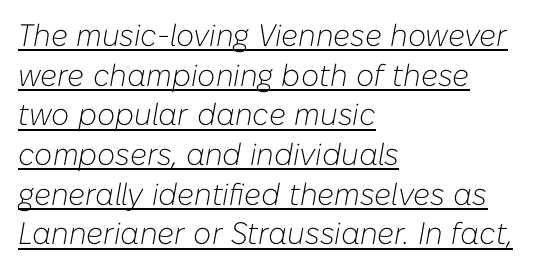
The image shows 31 px light type, italic (leaning right); set left-aligned, normal line spacing (1.28x), normal letter spacing, underlined; low stroke contrast and a medium x-height.
